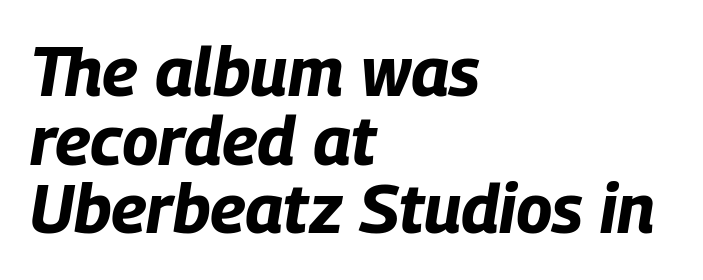
{"italic": "yes", "lean": "right", "slant_degrees": 9, "bold": "yes", "weight": "bold", "width": "condensed", "stroke_contrast": "low", "x_height": "large", "monospaced": "no", "underline": "no", "align": "left", "line_spacing": "tight", "line_spacing_ratio": 1.01, "letter_spacing": "normal", "letter_spacing_em": 0.0, "glyph_px": 68}
